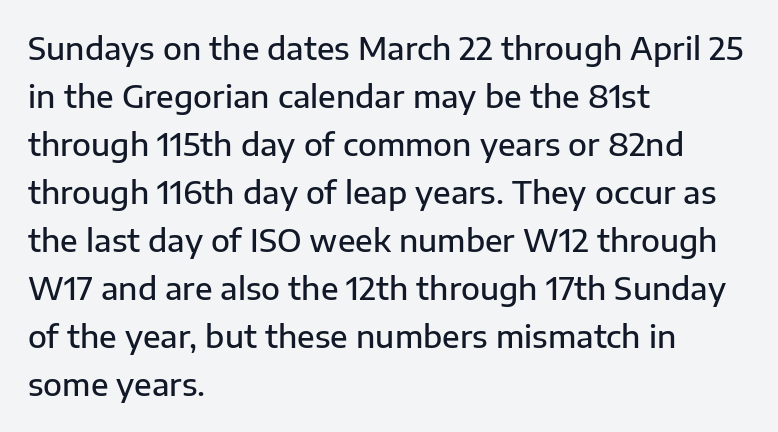
The image shows 31 px semibold sans-serif type, upright; set left-aligned, normal line spacing (1.55x), normal letter spacing, not underlined; low stroke contrast and a medium x-height.
